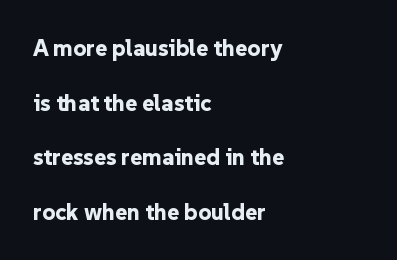
{"italic": "no", "bold": "yes", "underline": "no", "align": "left", "line_spacing": "loose", "line_spacing_ratio": 2.37, "letter_spacing": "normal", "letter_spacing_em": 0.0, "glyph_px": 23}
